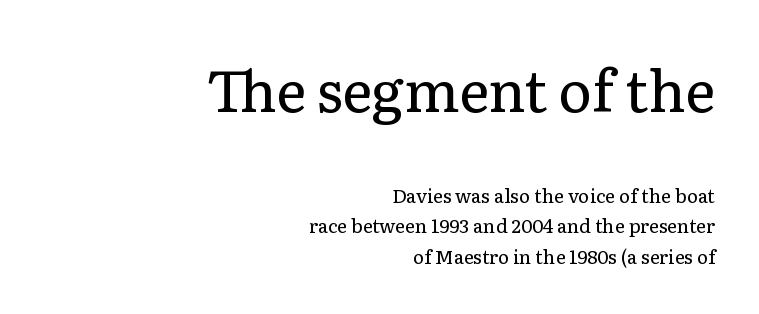
The image shows 57 px regular-weight serif type, upright; set right-aligned, normal line spacing (1.59x), normal letter spacing, not underlined; the first (top) block is 3.0x larger; low stroke contrast and a medium x-height.
